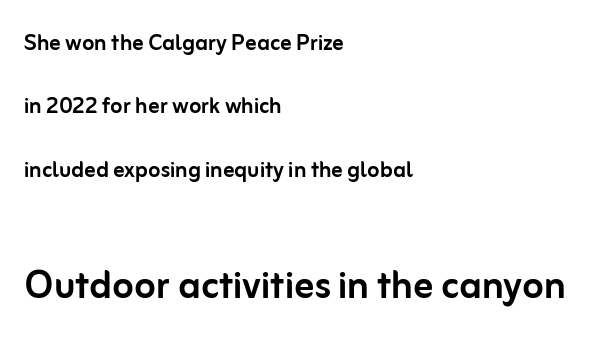
The passage shown begins with its smaller block and ends with its larger one. Nobody drew a line under any word here. Loosely led — the rows are spread out. Character widths vary here, with narrow letters taking less room than wide ones. Horizontally, the lines are justified to the leading edge only.
